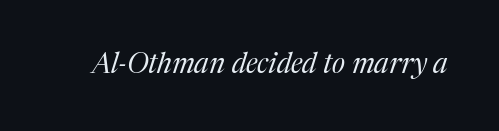
{"serif": "yes", "italic": "yes", "lean": "right", "slant_degrees": 17, "bold": "no", "weight": "regular", "width": "normal", "stroke_contrast": "medium", "x_height": "medium", "monospaced": "no", "underline": "no", "letter_spacing": "normal", "letter_spacing_em": 0.0, "glyph_px": 28}
